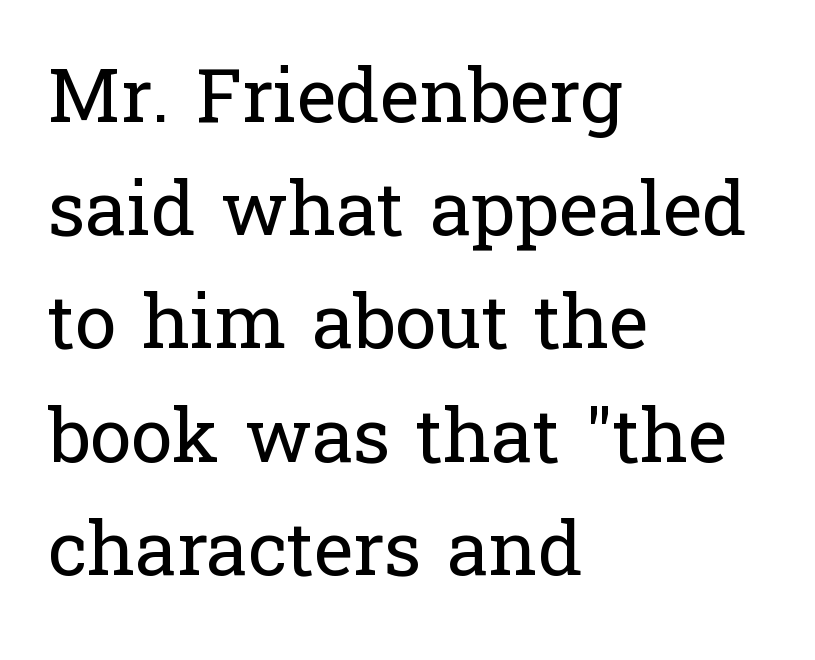
{"serif": "yes", "italic": "no", "bold": "no", "weight": "regular", "width": "normal", "stroke_contrast": "low", "x_height": "medium", "monospaced": "no", "underline": "no", "align": "left", "line_spacing": "normal", "line_spacing_ratio": 1.51, "letter_spacing": "normal", "letter_spacing_em": 0.0, "glyph_px": 75}
